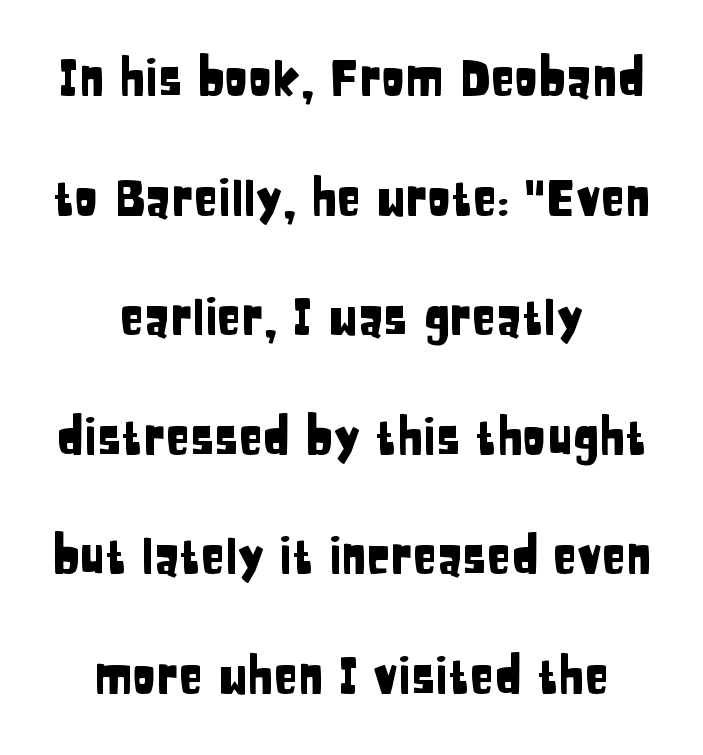
{"serif": "no", "italic": "no", "width": "condensed", "stroke_contrast": "low", "x_height": "large", "monospaced": "no", "underline": "no", "align": "center", "line_spacing": "loose", "line_spacing_ratio": 2.44, "letter_spacing": "normal", "letter_spacing_em": 0.0, "glyph_px": 49}
